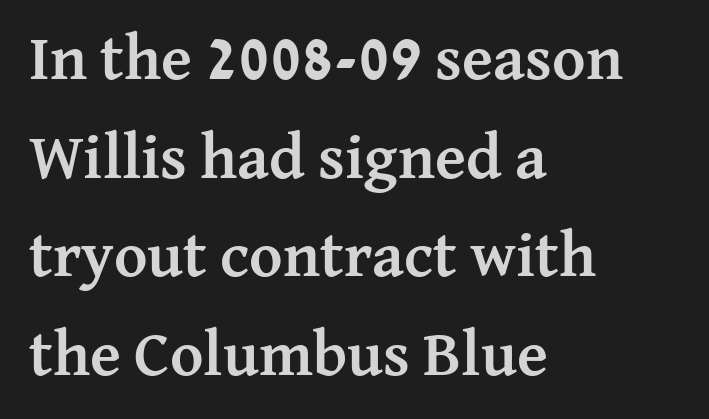
{"serif": "yes", "italic": "no", "bold": "yes", "weight": "semibold", "width": "normal", "stroke_contrast": "medium", "x_height": "medium", "monospaced": "no", "underline": "no", "align": "left", "line_spacing": "normal", "line_spacing_ratio": 1.54, "letter_spacing": "normal", "letter_spacing_em": 0.0, "glyph_px": 64}
